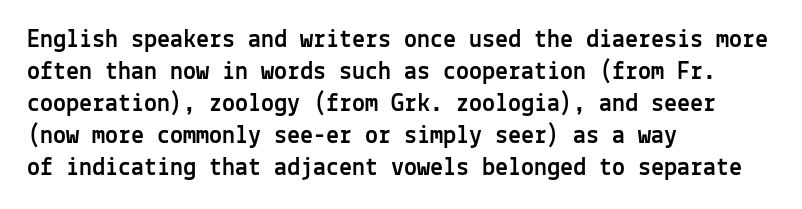
The image shows 26 px text type, upright; set left-aligned, line spacing 1.23x, normal letter spacing, not underlined.
